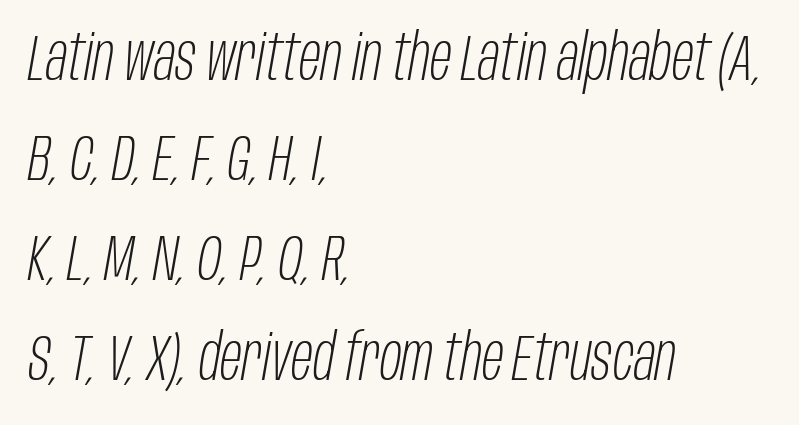
{"italic": "yes", "lean": "right", "slant_degrees": 10, "bold": "no", "weight": "light", "width": "condensed", "stroke_contrast": "low", "x_height": "large", "monospaced": "no", "underline": "no", "align": "left", "line_spacing": "normal", "line_spacing_ratio": 1.56, "letter_spacing": "normal", "letter_spacing_em": 0.0, "glyph_px": 64}
